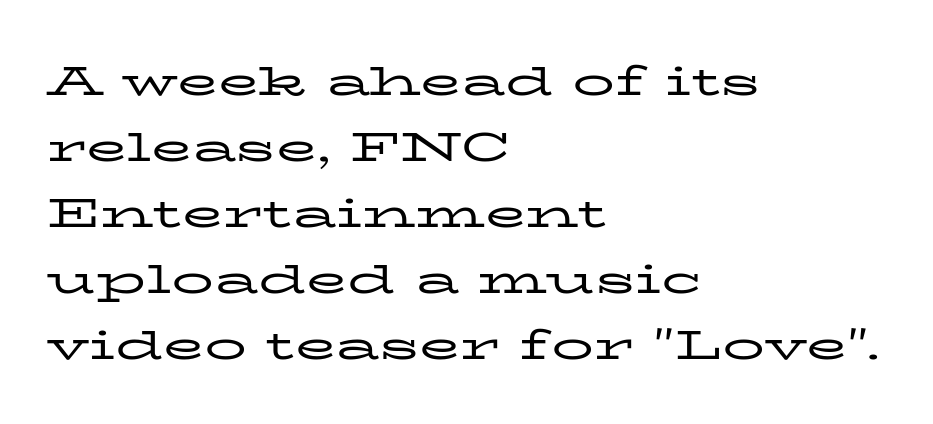
Summary of weight: not heavy and not bold. Here the designer chose a conventional face with non-uniform glyph widths. If you drew a line through each stem, it would be perfectly vertical. Type without underlining. Serif or sans? Serif — the stroke terminals have little feet. The letterforms sit shoulder to shoulder at normal distance.
